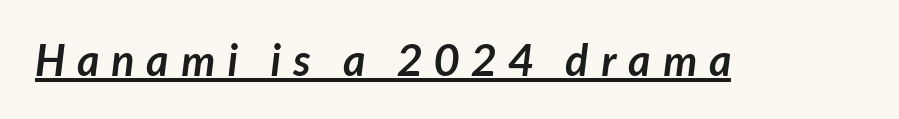
The string is rendered with underlining switched on. Stroke terminals: plain, sans-serif. Substantial extra tracking has been applied to these lines. Plenty of ink on the page — the face is bold. Looks like regular typesetting: each glyph gets only the width it needs.
